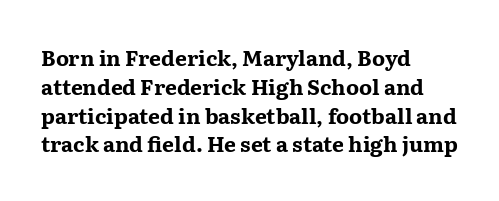
{"italic": "no", "bold": "yes", "underline": "no", "align": "left", "line_spacing": "normal", "line_spacing_ratio": 1.37, "letter_spacing": "normal", "letter_spacing_em": 0.0, "glyph_px": 21}
